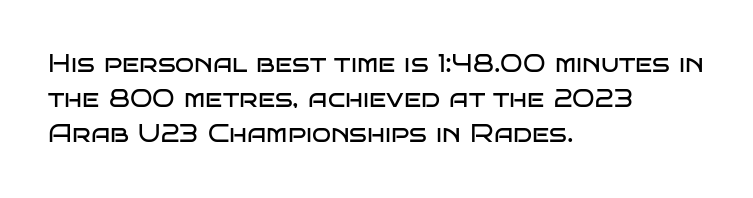
{"italic": "no", "bold": "no", "underline": "no", "align": "left", "line_spacing": "normal", "line_spacing_ratio": 1.41, "letter_spacing": "normal", "letter_spacing_em": 0.0, "glyph_px": 25}
